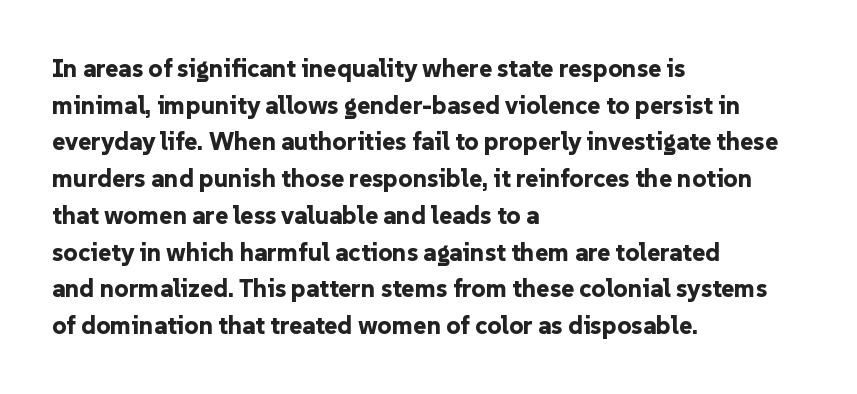
The image shows 25 px bold type, upright; set left-aligned, normal line spacing (1.47x), normal letter spacing, not underlined.
